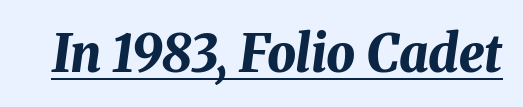
Q: Is the text bold? A: Yes.
Q: Is the text italic (slanted)? A: Yes, it leans right by about 8 degrees.
Q: Is the text underlined? A: Yes.
Q: Is the spacing between letters normal or unusually wide? A: Normal.
Q: Width (condensed, normal, or wide)? A: Normal.
Q: Stroke contrast? A: Medium.
Q: x-height? A: Medium.
Q: Monospaced? A: No.
